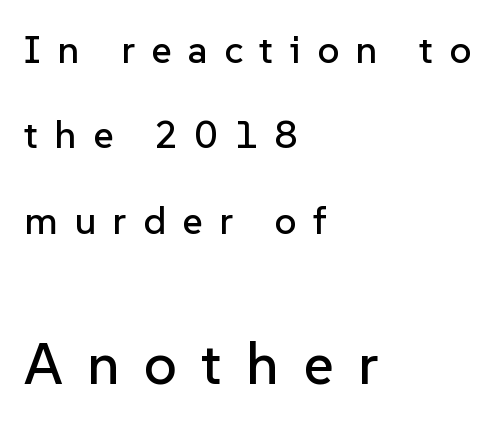
The image shows 58 px sans-serif type, upright; set left-aligned, loose line spacing (2.19x), unusually wide letter spacing (+0.42 em), not underlined; the second (bottom) block is 1.49x larger; low stroke contrast and a medium x-height.
